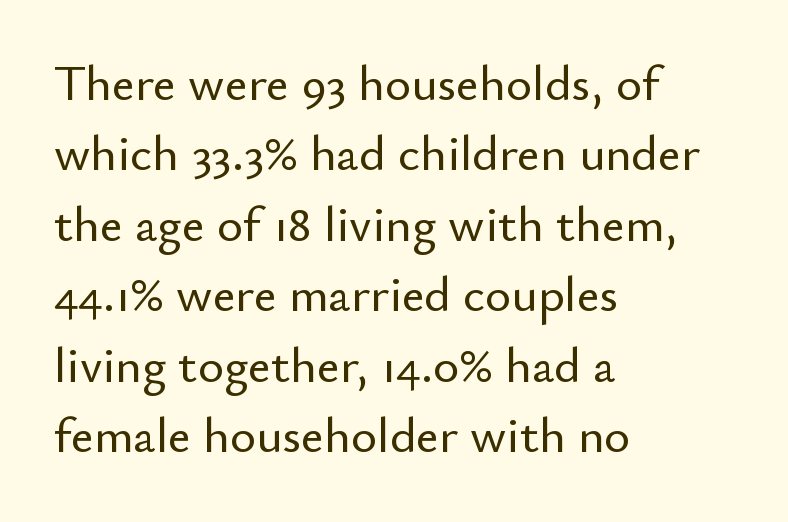
Q: Is the text italic (slanted)? A: No, it is upright.
Q: Is the typeface a serif or a sans-serif typeface? A: Sans-serif.
Q: Is the text underlined? A: No.
Q: How is the paragraph aligned? A: Left-aligned.
Q: Is the spacing between letters normal or unusually wide? A: Normal.
Q: Is the spacing between lines tight, normal or loose? A: Normal.
Q: Width (condensed, normal, or wide)? A: Normal.
Q: Stroke contrast? A: Low.
Q: x-height? A: Small.
Q: Monospaced? A: No.
